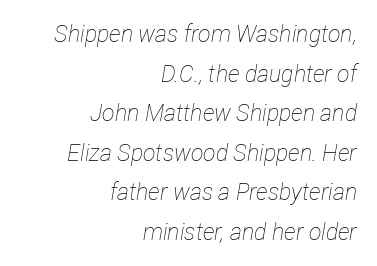
The image shows 23 px text type, italic (leaning right); set right-aligned, line spacing 1.72x, normal letter spacing, not underlined.
